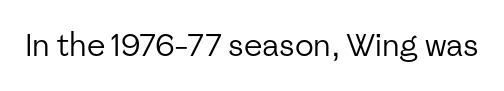
Q: Is the text bold? A: No.
Q: Is the text italic (slanted)? A: No, it is upright.
Q: Is the typeface a serif or a sans-serif typeface? A: Sans-serif.
Q: Is the text underlined? A: No.
Q: Is the spacing between letters normal or unusually wide? A: Normal.
Q: Width (condensed, normal, or wide)? A: Normal.
Q: Stroke contrast? A: Low.
Q: x-height? A: Medium.
Q: Monospaced? A: No.
